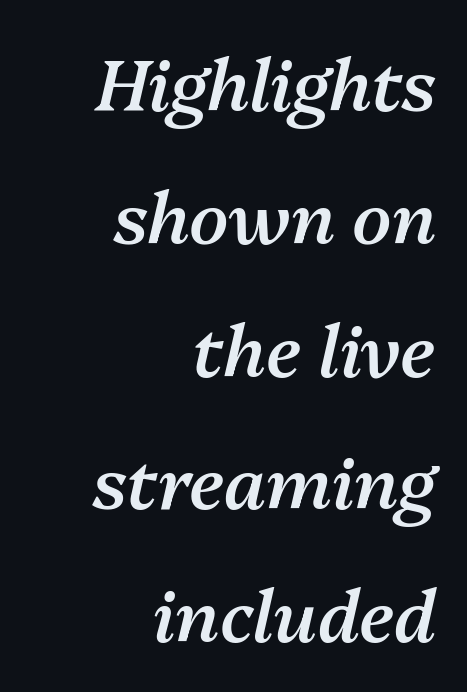
Q: Is the text bold? A: Semi-bold.
Q: Is the text italic (slanted)? A: Yes, it leans right by about 13 degrees.
Q: Is the text underlined? A: No.
Q: How is the paragraph aligned? A: Right-aligned.
Q: Is the spacing between letters normal or unusually wide? A: Normal.
Q: Width (condensed, normal, or wide)? A: Normal.
Q: Stroke contrast? A: Medium.
Q: x-height? A: Medium.
Q: Monospaced? A: No.
